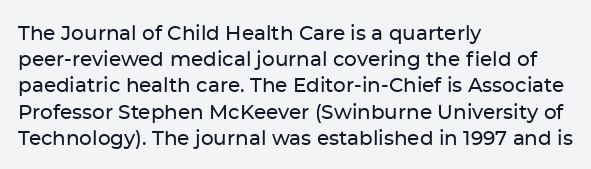
Rows of type keep a routine distance in the vertical direction. Designer's note — italics off, roman on. These lines stack with their left ends in a neat column. You could call the tracking neutral — neither tight nor loose. Each row of text sits above clean, open space.
